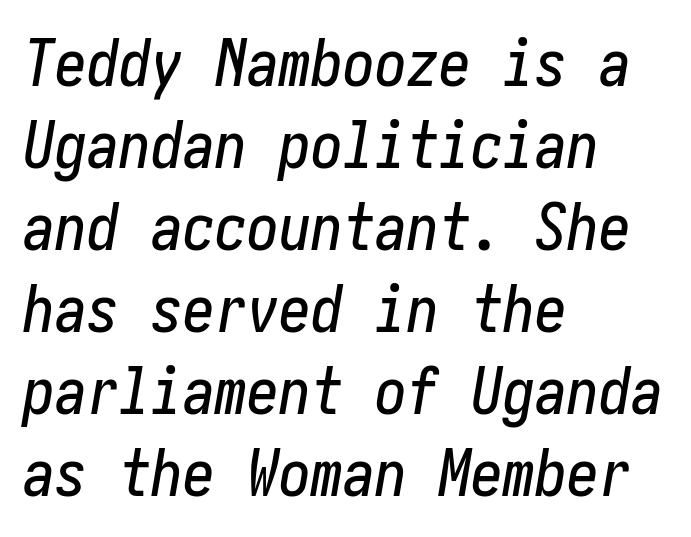
{"italic": "yes", "lean": "right", "slant_degrees": 10, "width": "condensed", "stroke_contrast": "low", "x_height": "medium", "underline": "no", "align": "left", "line_spacing": "normal", "line_spacing_ratio": 1.28, "letter_spacing": "normal", "letter_spacing_em": 0.0, "glyph_px": 64}
